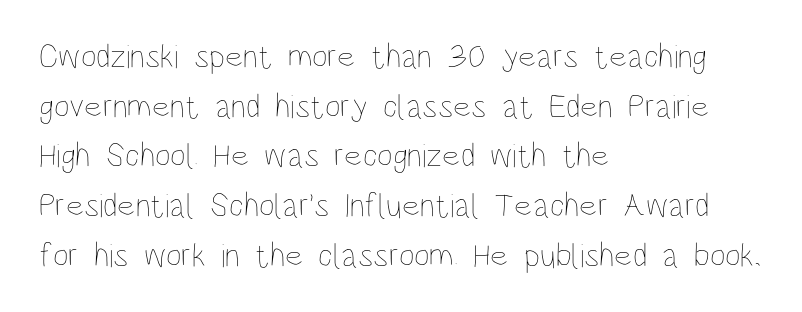
Q: Is the text bold? A: No.
Q: Is the text italic (slanted)? A: No, it is upright.
Q: Is the text underlined? A: No.
Q: How is the paragraph aligned? A: Left-aligned.
Q: Is the spacing between letters normal or unusually wide? A: Normal.
Q: Is the spacing between lines tight, normal or loose? A: Normal.
Q: Width (condensed, normal, or wide)? A: Condensed.
Q: Stroke contrast? A: Low.
Q: x-height? A: Large.
Q: Monospaced? A: No.
